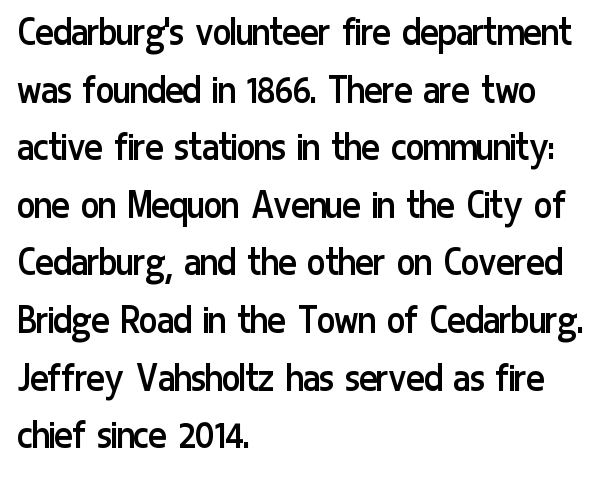
The image shows 43 px regular-weight, condensed sans-serif type, upright; set left-aligned, normal line spacing (1.34x), normal letter spacing, not underlined; low stroke contrast and a medium x-height.
